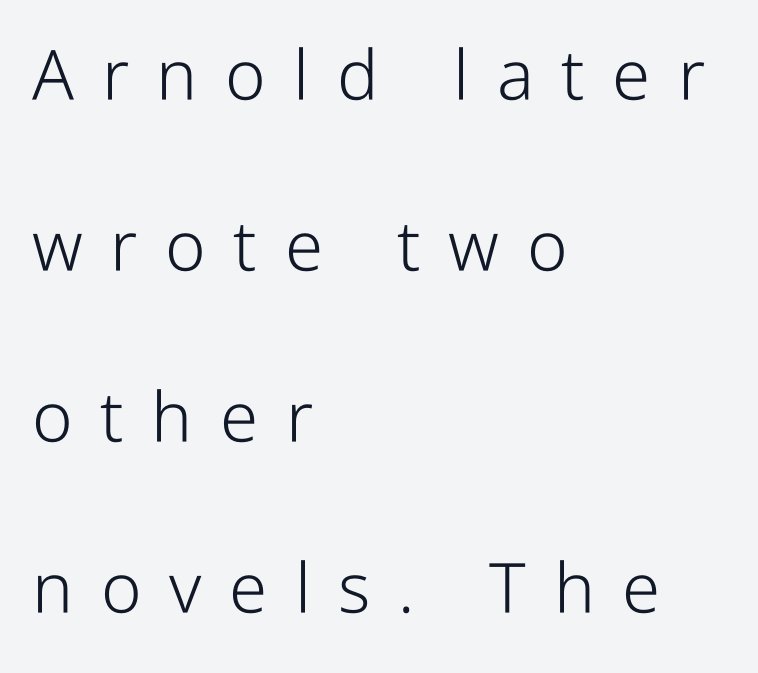
The image shows 69 px light, condensed sans-serif type, upright; set left-aligned, loose line spacing (2.48x), unusually wide letter spacing (+0.4 em), not underlined; low stroke contrast and a medium x-height.
